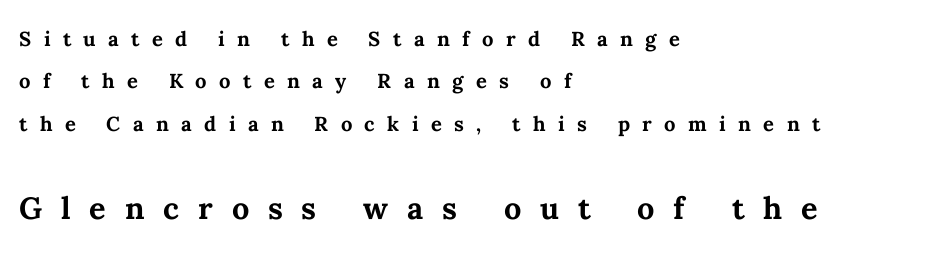
Vertical spacing — default. Looks like regular typesetting: each glyph gets only the width it needs. Typesetter's note — lower block bumped up in size, upper block left smaller. Rule under the text: the space is simply empty. Someone cranked the tracking dial way up on this one.
